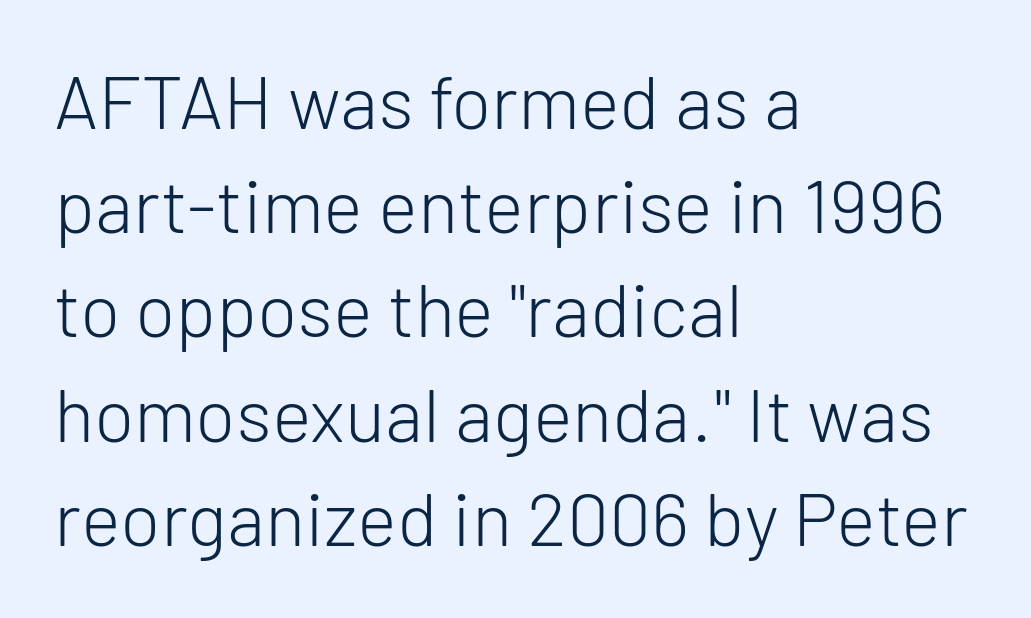
{"serif": "no", "italic": "no", "bold": "no", "weight": "light", "width": "normal", "stroke_contrast": "low", "x_height": "medium", "monospaced": "no", "underline": "no", "align": "left", "line_spacing": "normal", "line_spacing_ratio": 1.39, "letter_spacing": "normal", "letter_spacing_em": 0.0, "glyph_px": 75}
